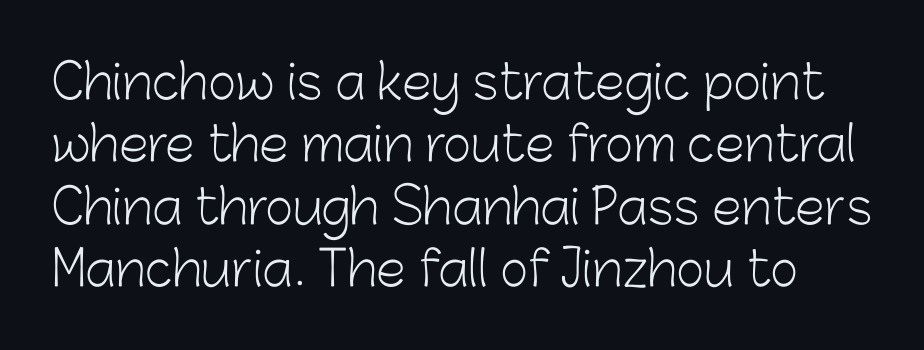
The image shows 48 px light sans-serif type, upright; set normal line spacing (1.3x), normal letter spacing, not underlined; low stroke contrast and a medium x-height.
